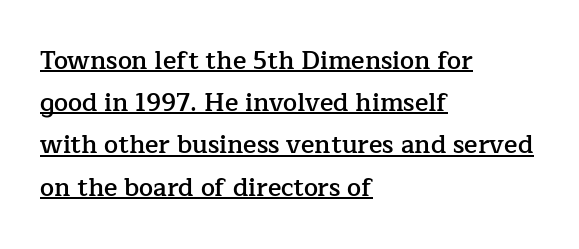
{"italic": "no", "bold": "semi", "underline": "yes", "align": "left", "line_spacing": "normal", "line_spacing_ratio": 1.69, "letter_spacing": "normal", "letter_spacing_em": 0.0, "glyph_px": 25}
